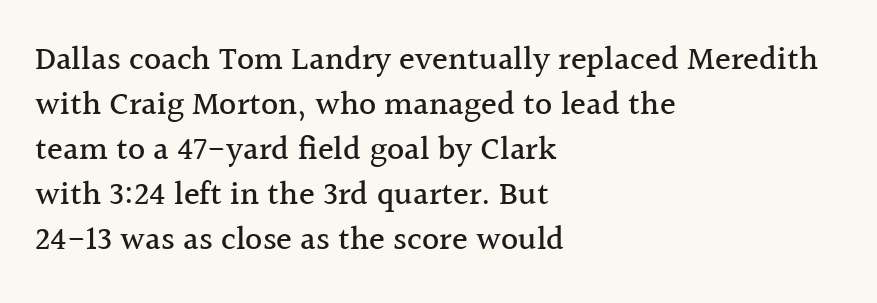
{"serif": "yes", "italic": "no", "width": "normal", "x_height": "medium", "monospaced": "no", "underline": "no", "align": "left", "line_spacing": "normal", "line_spacing_ratio": 1.36, "letter_spacing": "normal", "letter_spacing_em": 0.0, "glyph_px": 33}
